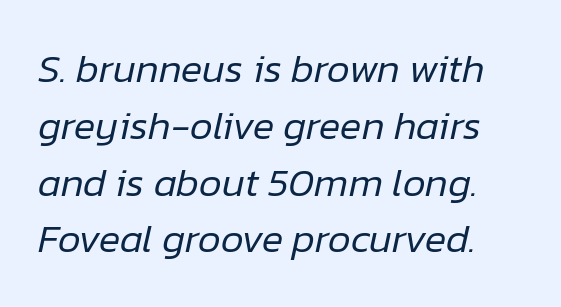
Q: Is the text bold? A: No.
Q: Is the text italic (slanted)? A: Yes, it leans right by about 12 degrees.
Q: Is the text underlined? A: No.
Q: Is the spacing between letters normal or unusually wide? A: Normal.
Q: Is the spacing between lines tight, normal or loose? A: Normal.
Q: Width (condensed, normal, or wide)? A: Normal.
Q: Stroke contrast? A: Low.
Q: x-height? A: Medium.
Q: Monospaced? A: No.
